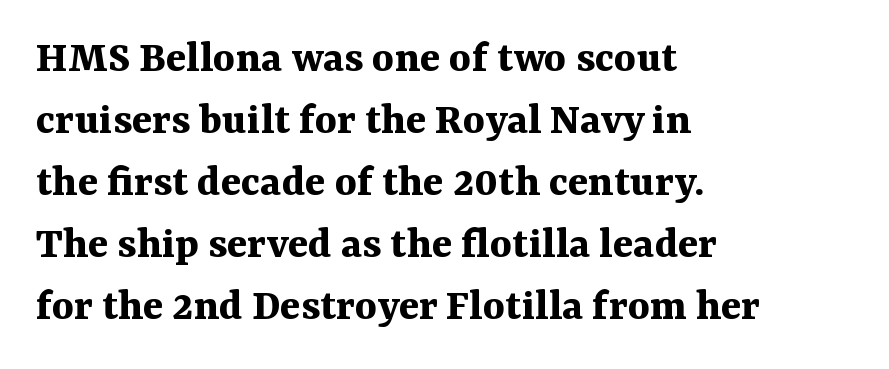
Q: Is the text bold? A: Yes.
Q: Is the text italic (slanted)? A: No, it is upright.
Q: Is the typeface a serif or a sans-serif typeface? A: Serif.
Q: Is the text underlined? A: No.
Q: How is the paragraph aligned? A: Left-aligned.
Q: Is the spacing between letters normal or unusually wide? A: Normal.
Q: Is the spacing between lines tight, normal or loose? A: Normal.
Q: Width (condensed, normal, or wide)? A: Normal.
Q: Stroke contrast? A: Medium.
Q: x-height? A: Medium.
Q: Monospaced? A: No.
